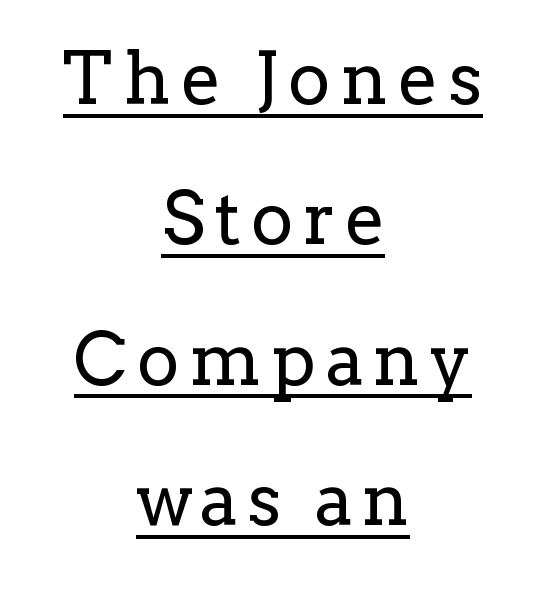
{"serif": "yes", "italic": "no", "bold": "no", "weight": "regular", "width": "normal", "stroke_contrast": "low", "x_height": "medium", "monospaced": "no", "underline": "yes", "align": "center", "line_spacing": "loose", "line_spacing_ratio": 1.95, "glyph_px": 72}
